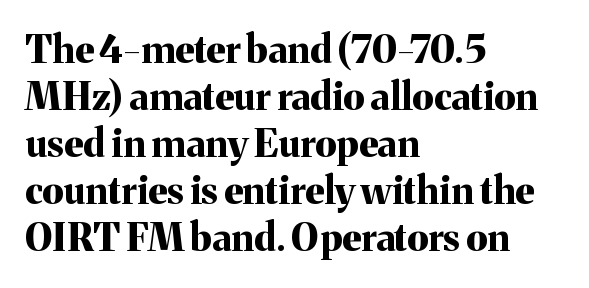
Q: Is the text bold? A: Yes.
Q: Is the text italic (slanted)? A: No, it is upright.
Q: Is the typeface a serif or a sans-serif typeface? A: Serif.
Q: Is the text underlined? A: No.
Q: How is the paragraph aligned? A: Left-aligned.
Q: Is the spacing between letters normal or unusually wide? A: Normal.
Q: Width (condensed, normal, or wide)? A: Normal.
Q: Stroke contrast? A: Medium.
Q: x-height? A: Medium.
Q: Monospaced? A: No.
